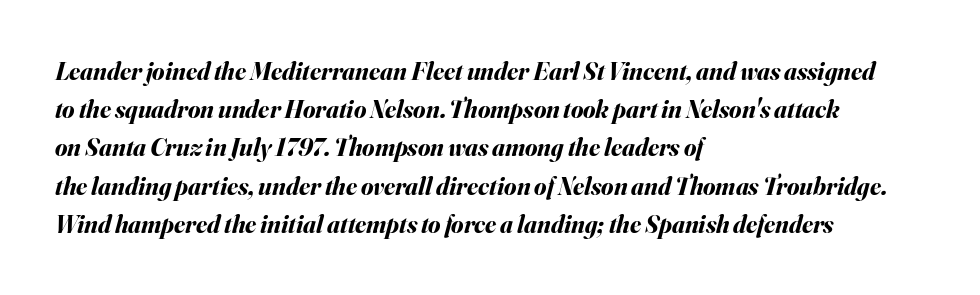
{"italic": "yes", "lean": "right", "slant_degrees": 16, "bold": "yes", "underline": "no", "align": "left", "line_spacing": "normal", "line_spacing_ratio": 1.53, "letter_spacing": "normal", "letter_spacing_em": 0.0, "glyph_px": 25}
